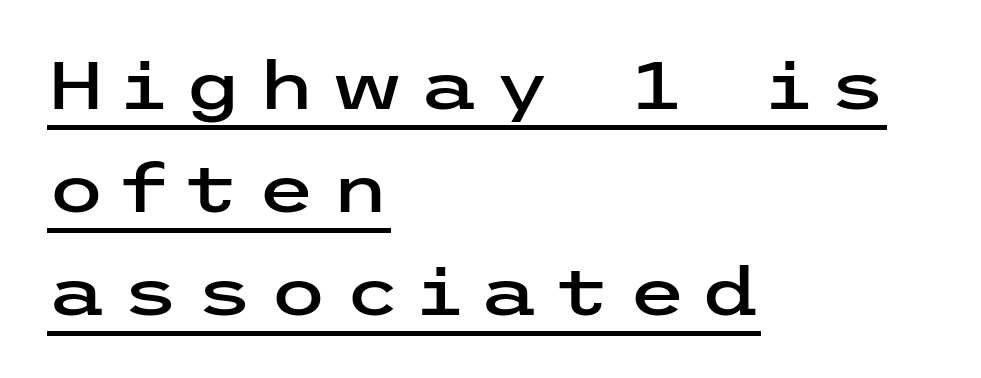
{"serif": "no", "italic": "no", "width": "wide", "stroke_contrast": "low", "x_height": "medium", "underline": "yes", "align": "left", "line_spacing": "normal", "line_spacing_ratio": 1.54, "letter_spacing": "wide", "letter_spacing_em": 0.23, "glyph_px": 67}
